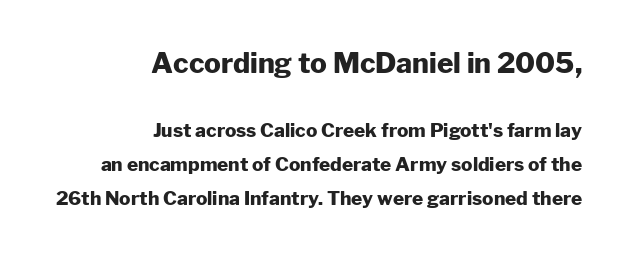
{"serif": "no", "italic": "no", "bold": "yes", "weight": "heavy", "width": "normal", "stroke_contrast": "low", "x_height": "medium", "monospaced": "no", "underline": "no", "align": "right", "line_spacing_ratio": 1.79, "letter_spacing": "normal", "letter_spacing_em": 0.0, "larger_block": "first", "size_ratio": 1.47, "glyph_px": 28}
